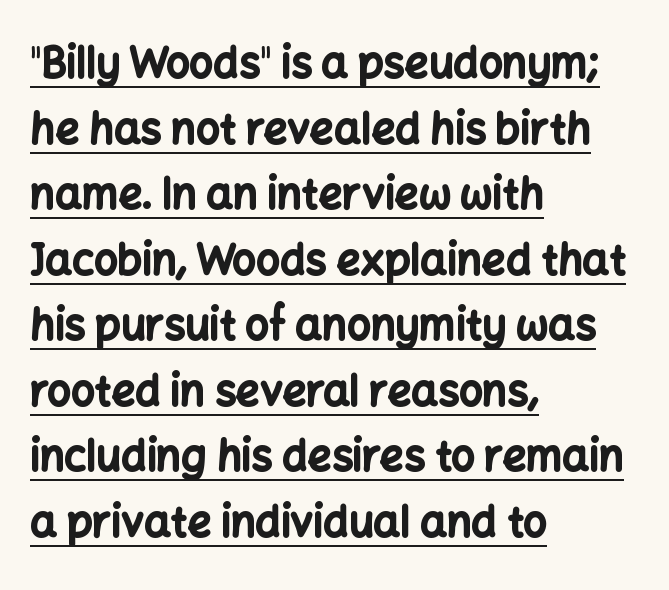
Q: Is the text bold? A: Yes.
Q: Is the text italic (slanted)? A: No, it is upright.
Q: Is the typeface a serif or a sans-serif typeface? A: Sans-serif.
Q: Is the text underlined? A: Yes.
Q: How is the paragraph aligned? A: Left-aligned.
Q: Is the spacing between letters normal or unusually wide? A: Normal.
Q: Is the spacing between lines tight, normal or loose? A: Normal.
Q: Width (condensed, normal, or wide)? A: Normal.
Q: Stroke contrast? A: Low.
Q: x-height? A: Medium.
Q: Monospaced? A: No.
